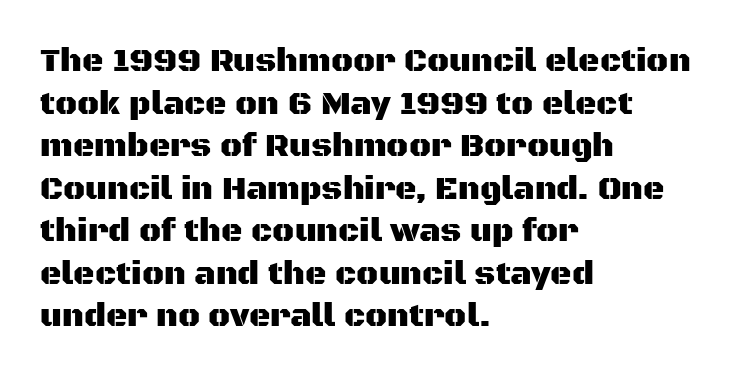
{"serif": "no", "italic": "no", "width": "normal", "stroke_contrast": "medium", "x_height": "large", "monospaced": "no", "underline": "no", "align": "left", "line_spacing": "normal", "line_spacing_ratio": 1.29, "letter_spacing": "normal", "letter_spacing_em": 0.0, "glyph_px": 33}
